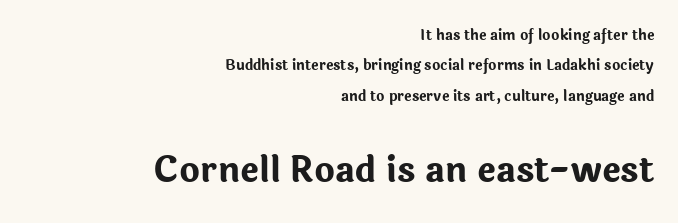
{"serif": "no", "italic": "no", "bold": "yes", "weight": "bold", "width": "normal", "stroke_contrast": "low", "x_height": "medium", "monospaced": "no", "underline": "no", "align": "right", "line_spacing": "loose", "line_spacing_ratio": 2.17, "letter_spacing": "normal", "letter_spacing_em": 0.0, "larger_block": "second", "size_ratio": 2.5, "glyph_px": 35}
